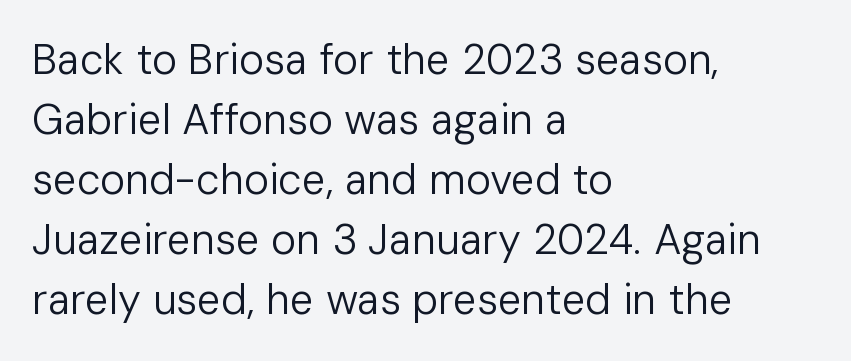
{"serif": "no", "italic": "no", "bold": "no", "weight": "regular", "width": "normal", "stroke_contrast": "low", "x_height": "medium", "monospaced": "no", "underline": "no", "align": "left", "line_spacing": "normal", "line_spacing_ratio": 1.43, "letter_spacing": "normal", "letter_spacing_em": 0.0, "glyph_px": 42}
